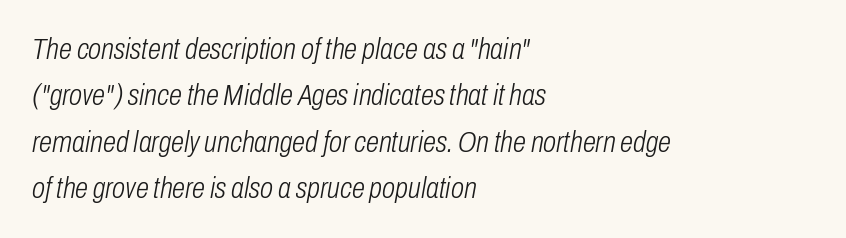
The image shows 30 px light, condensed type, italic (leaning right); set left-aligned, normal line spacing (1.55x), normal letter spacing, not underlined; low stroke contrast and a medium x-height.
